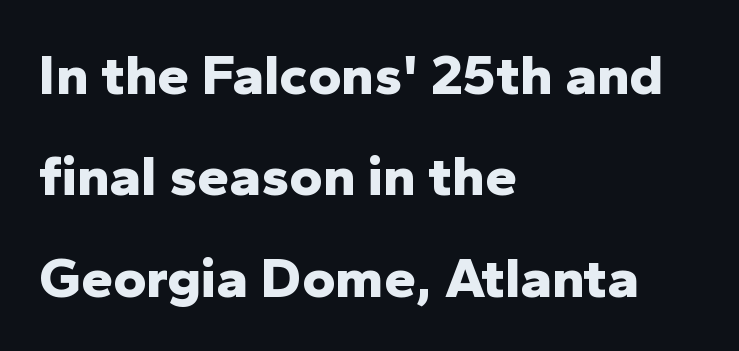
The strokes are fattened all the way to bold. The text block is weighted toward the left margin, trailing off unevenly rightward. The type family on display is of the sans-serif kind. Underline: absent. A typesetter would call this proportional, since set widths differ per character.
